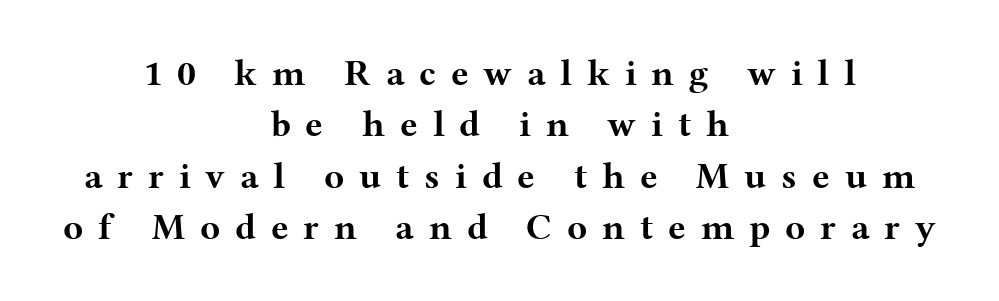
Regarding leading, the lines here are spaced in the standard way. Both edges are ragged and mirror each other, which tells us the setting is centered. The gaps between neighbouring characters are conspicuously large. Designer's note — italics off, roman on. The characters display serif detailing at their extremities.
